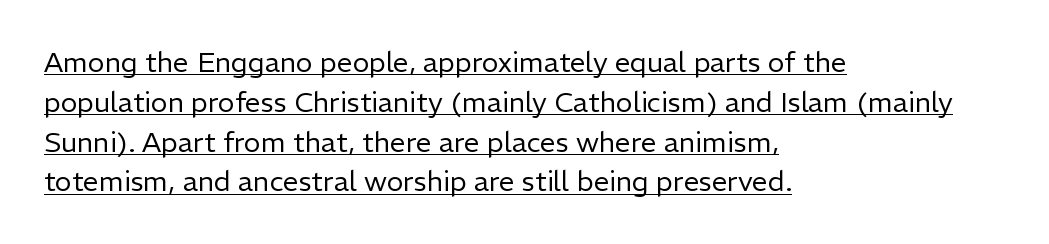
Q: Is the text bold? A: No.
Q: Is the text italic (slanted)? A: No, it is upright.
Q: Is the typeface a serif or a sans-serif typeface? A: Sans-serif.
Q: Is the text underlined? A: Yes.
Q: How is the paragraph aligned? A: Left-aligned.
Q: Is the spacing between letters normal or unusually wide? A: Normal.
Q: Is the spacing between lines tight, normal or loose? A: Normal.
Q: Width (condensed, normal, or wide)? A: Normal.
Q: Stroke contrast? A: Low.
Q: x-height? A: Medium.
Q: Monospaced? A: No.
